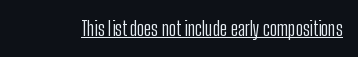
The image shows 20 px text type, upright; set normal letter spacing, underlined.
